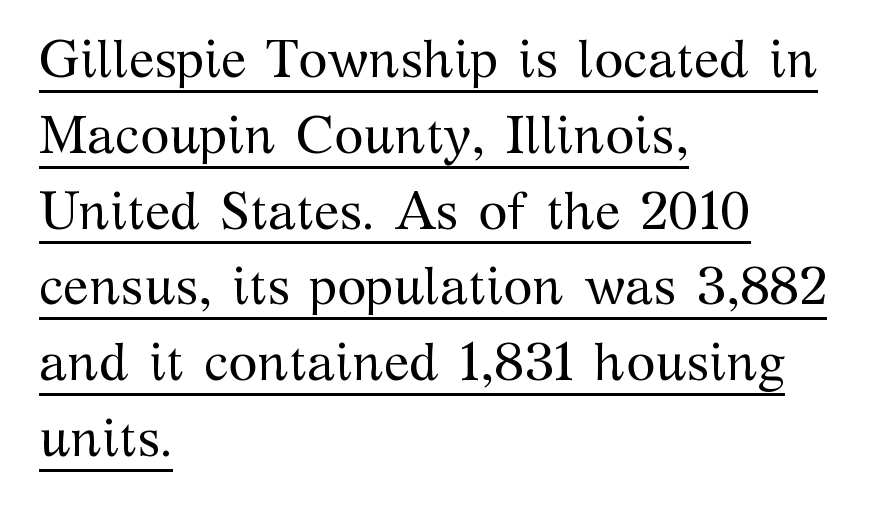
The image shows 53 px regular-weight serif type, upright; set left-aligned, normal line spacing (1.43x), normal letter spacing, underlined; medium stroke contrast and a medium x-height.
